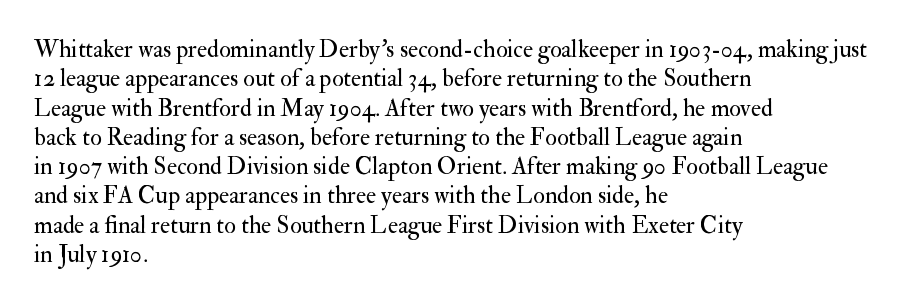
Notice how the stems are strictly vertical — no italics here. Standard letterfit; no display-style spreading of the glyphs. The space beneath each line is pristine and unruled. Counters stay open thanks to moderate or lighter strokes. A classic flush-left, rag-right setting is used for this passage.
